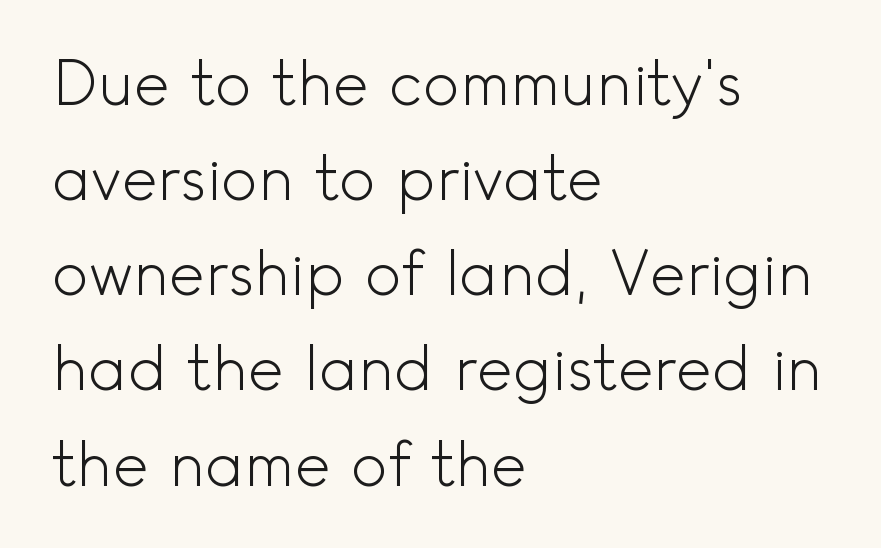
Every character sits straight up, as roman type does. Summary of weight: not heavy and not bold. Decoration check: the copy has no underline. The rendering anchors every line to the left-hand side. Typographically, this falls in the sans-serif category. Is this a fixed-width face? No — the glyphs have proportional, varying widths.
